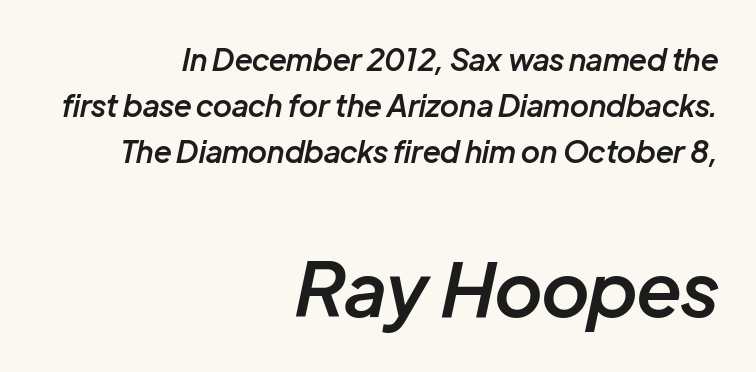
{"italic": "yes", "lean": "right", "slant_degrees": 12, "bold": "semi", "weight": "semibold", "width": "normal", "stroke_contrast": "low", "x_height": "medium", "monospaced": "no", "underline": "no", "align": "right", "line_spacing": "normal", "line_spacing_ratio": 1.53, "letter_spacing": "normal", "letter_spacing_em": 0.0, "larger_block": "second", "size_ratio": 2.5, "glyph_px": 75}
